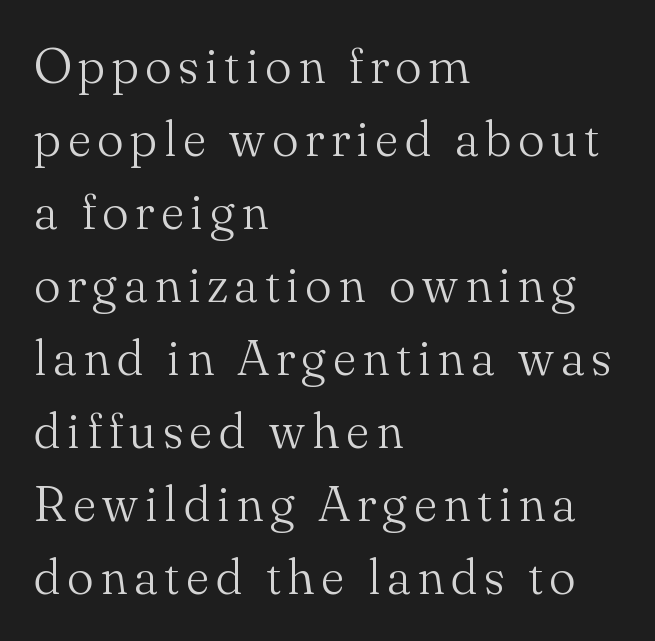
{"serif": "yes", "italic": "no", "bold": "no", "weight": "light", "width": "normal", "stroke_contrast": "medium", "x_height": "small", "monospaced": "no", "underline": "no", "align": "left", "line_spacing": "normal", "line_spacing_ratio": 1.46, "glyph_px": 50}
